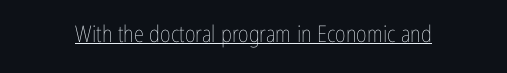
Students, observe the line beneath the letters — that is underlining. You can tell it's not italic because the verticals are truly vertical. Stems here are at most as thick as an everyday book face. Between one letter and the next there's only the usual sliver of space.
